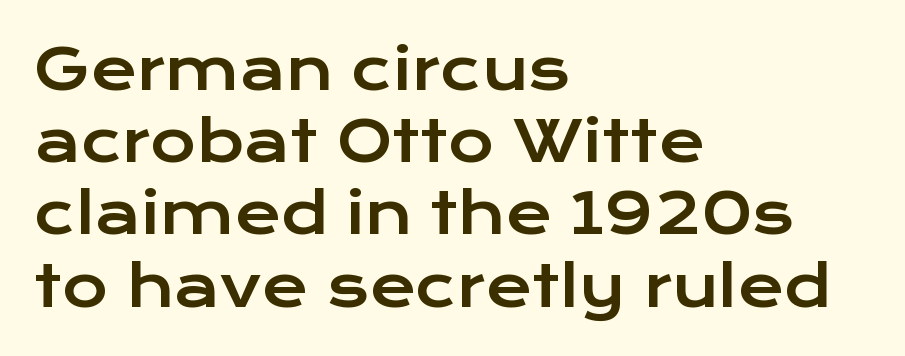
Character widths vary here, with narrow letters taking less room than wide ones. Descenders are the only things crossing below the line. Observe the ordinary spacing: letters are neighbours, not strangers. These lines are composed in type without serifs. This sample uses an upright cut, with every glyph sitting square on the baseline. The lines sit at an ordinary, default distance from one another.
